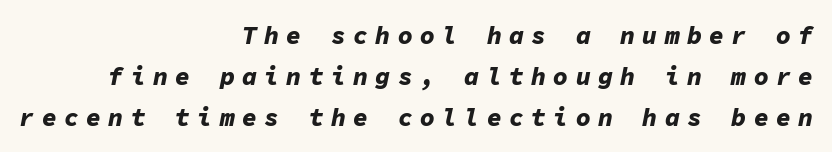
The image shows 25 px bold type, italic (leaning right); set right-aligned, normal line spacing (1.64x), unusually wide letter spacing (+0.29 em), not underlined.
